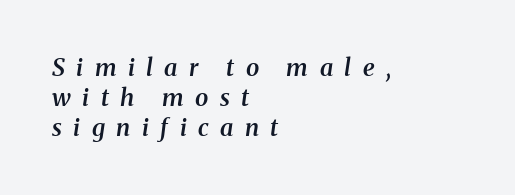
Glance below the letters and you will spot only blank space. Strokes here are thickened, but only to semibold level. When letters slant like this, we call the style italic. This sample keeps an unexceptional amount of space between lines. The paragraph shown leans on its left margin.
